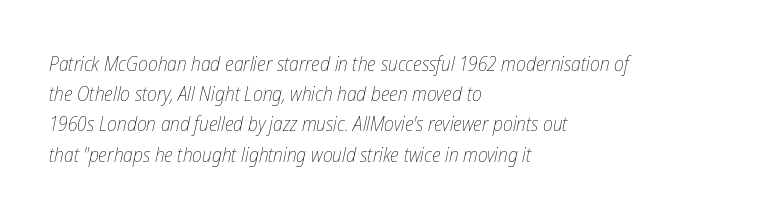
{"italic": "yes", "lean": "right", "slant_degrees": 12, "bold": "no", "underline": "no", "align": "left", "line_spacing": "normal", "line_spacing_ratio": 1.51, "letter_spacing": "normal", "letter_spacing_em": 0.0, "glyph_px": 20}
